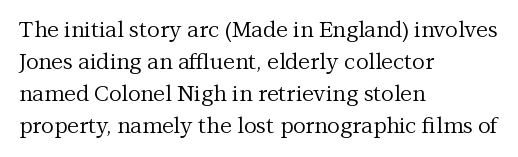
Q: Is the text bold? A: No.
Q: Is the text italic (slanted)? A: No, it is upright.
Q: Is the text underlined? A: No.
Q: How is the paragraph aligned? A: Left-aligned.
Q: Is the spacing between letters normal or unusually wide? A: Normal.
Q: Is the spacing between lines tight, normal or loose? A: Normal.
